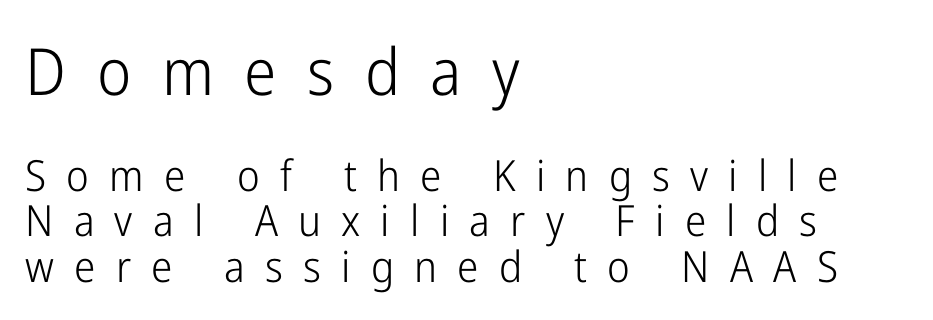
Q: Is the text bold? A: No.
Q: Is the text italic (slanted)? A: No, it is upright.
Q: Is the typeface a serif or a sans-serif typeface? A: Sans-serif.
Q: Is the text underlined? A: No.
Q: How is the paragraph aligned? A: Left-aligned.
Q: Is the spacing between letters normal or unusually wide? A: Unusually wide.
Q: Is the spacing between lines tight, normal or loose? A: Tight.
Q: Which block of text is set in a larger size, the first (top) or the second (bottom)? A: The first (top) one.
Q: Width (condensed, normal, or wide)? A: Condensed.
Q: Stroke contrast? A: Low.
Q: x-height? A: Medium.
Q: Monospaced? A: No.
